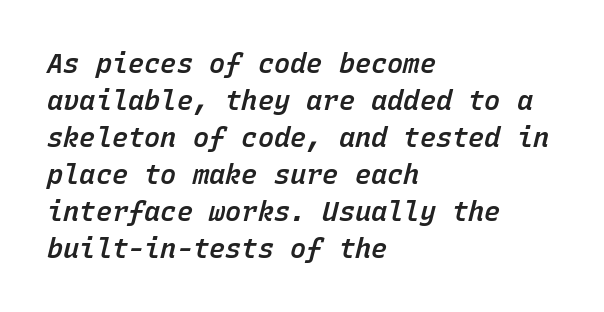
The setting favours the left margin, as ordinary paragraphs usually do. This rendering leaves character spacing at its baseline value. Notice how descenders clear the ascenders below comfortably — that's standard leading. Typesetter's note: demi weight, one step under bold. When letters slant like this, we call the style italic. Anything drawn beneath the words? Only blank space.
